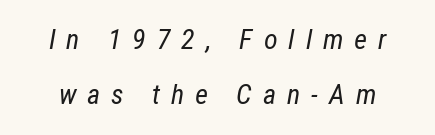
Q: Is the text bold? A: No.
Q: Is the text italic (slanted)? A: Yes, it leans right by about 12 degrees.
Q: Is the text underlined? A: No.
Q: Is the spacing between letters normal or unusually wide? A: Unusually wide.
Q: Is the spacing between lines tight, normal or loose? A: Loose.
Q: Width (condensed, normal, or wide)? A: Condensed.
Q: Stroke contrast? A: Low.
Q: x-height? A: Medium.
Q: Monospaced? A: No.
